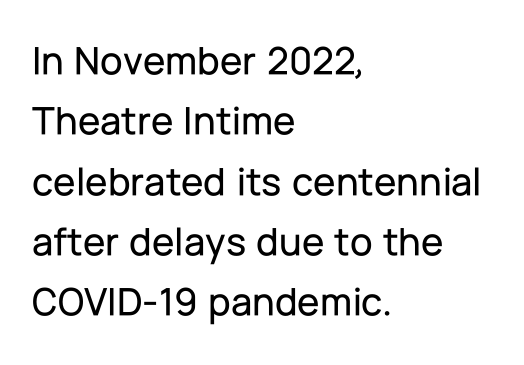
The image shows 41 px sans-serif type, upright; set left-aligned, normal line spacing (1.47x), normal letter spacing, not underlined; low stroke contrast and a medium x-height.
